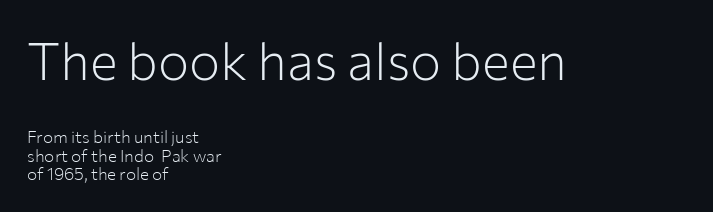
No heavy texture on the line: the type isn't bold. Check under the words: just untouched page. This sample uses an upright cut, with every glyph sitting square on the baseline. The passage shown has conventional tracking throughout. Teacher's note: observe the even left margin — that is flush-left alignment.
